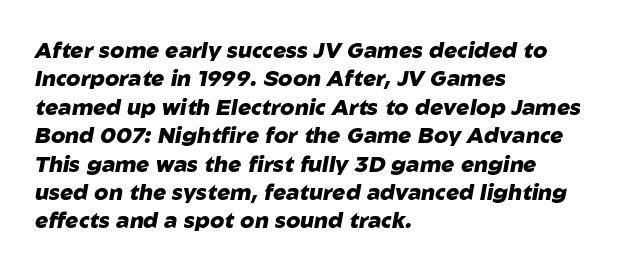
The image shows 22 px bold type, italic (leaning right); set left-aligned, normal line spacing (1.29x), normal letter spacing, not underlined.
